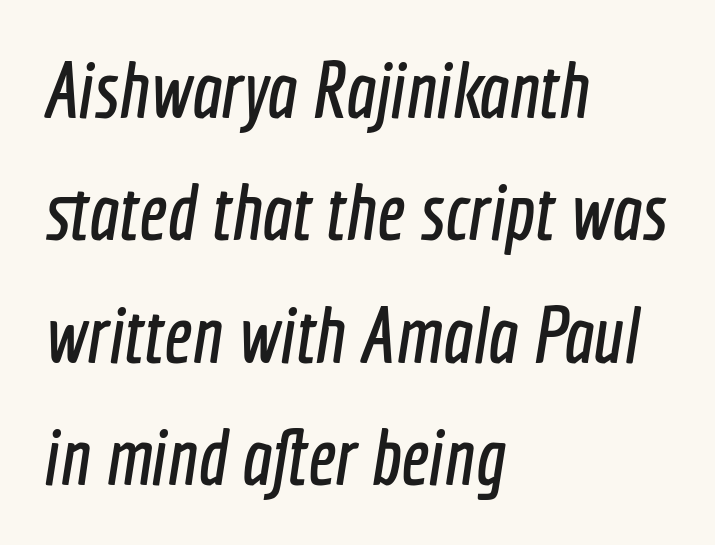
{"serif": "no", "width": "condensed", "x_height": "medium", "monospaced": "no", "underline": "no", "align": "left", "line_spacing": "normal", "line_spacing_ratio": 1.55, "letter_spacing": "normal", "letter_spacing_em": 0.0, "glyph_px": 79}
